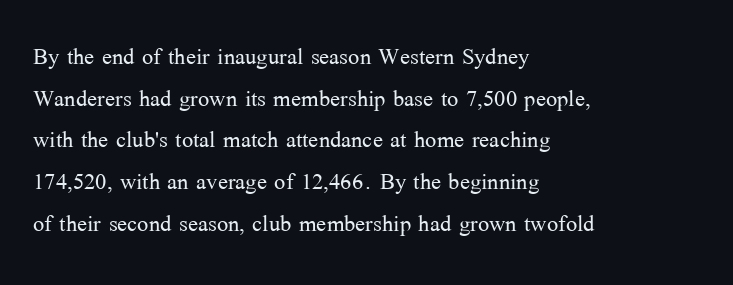
The image shows 30 px light serif type, upright; set left-aligned, normal line spacing (1.39x), normal letter spacing, not underlined; medium stroke contrast and a medium x-height.
